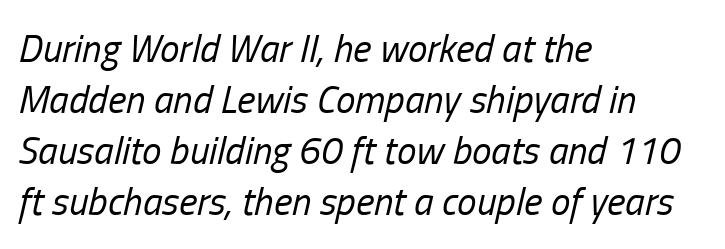
The image shows 39 px regular-weight, condensed type, italic (leaning right); set left-aligned, normal line spacing (1.31x), normal letter spacing, not underlined; low stroke contrast and a medium x-height.
